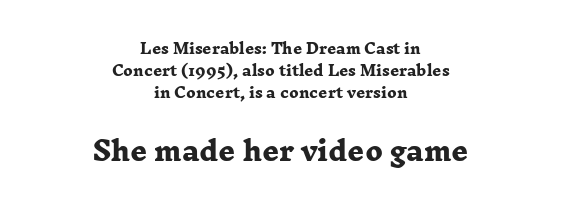
The horizontal fit of the characters is conventional and even. This sample keeps an unexceptional amount of space between lines. The second block has been scaled up relative to the first. The compositor balanced each line on the midline. Typographic density is high because the face is bold. Nobody drew a line under any word here.
